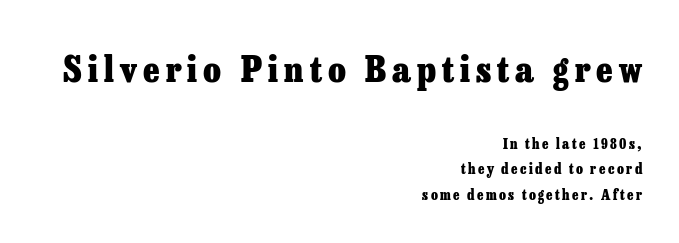
{"serif": "yes", "italic": "no", "bold": "yes", "weight": "heavy", "width": "normal", "stroke_contrast": "low", "x_height": "medium", "monospaced": "no", "underline": "no", "align": "right", "line_spacing_ratio": 1.81, "larger_block": "first", "size_ratio": 2.57, "glyph_px": 36}
